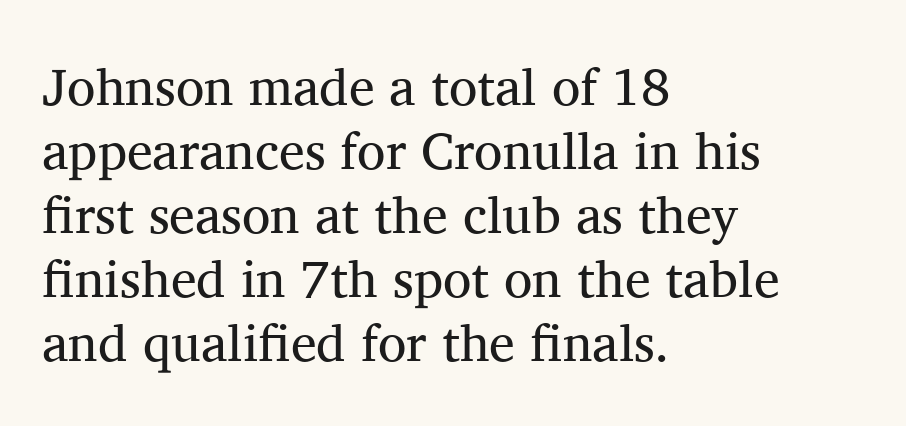
{"serif": "yes", "italic": "no", "bold": "no", "weight": "regular", "width": "normal", "stroke_contrast": "medium", "x_height": "medium", "monospaced": "no", "underline": "no", "align": "left", "line_spacing_ratio": 1.23, "letter_spacing": "normal", "letter_spacing_em": 0.0, "glyph_px": 52}
